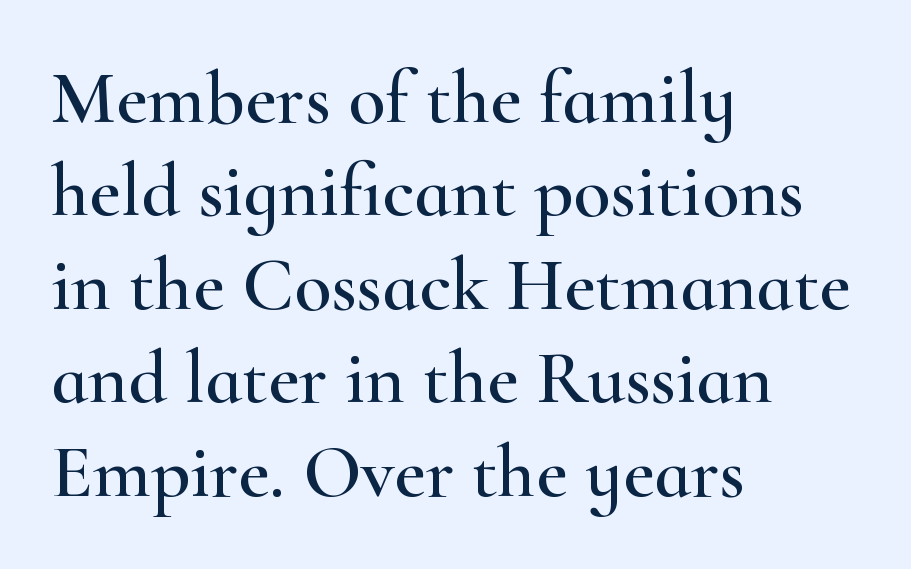
Each letter keeps its own natural width here, so spacing adapts to shape. The typeface chosen for these lines features serifs. A bare baseline throughout the passage. Line starts are locked; line ends wander. Characters follow at the spacing the type designer built in.
